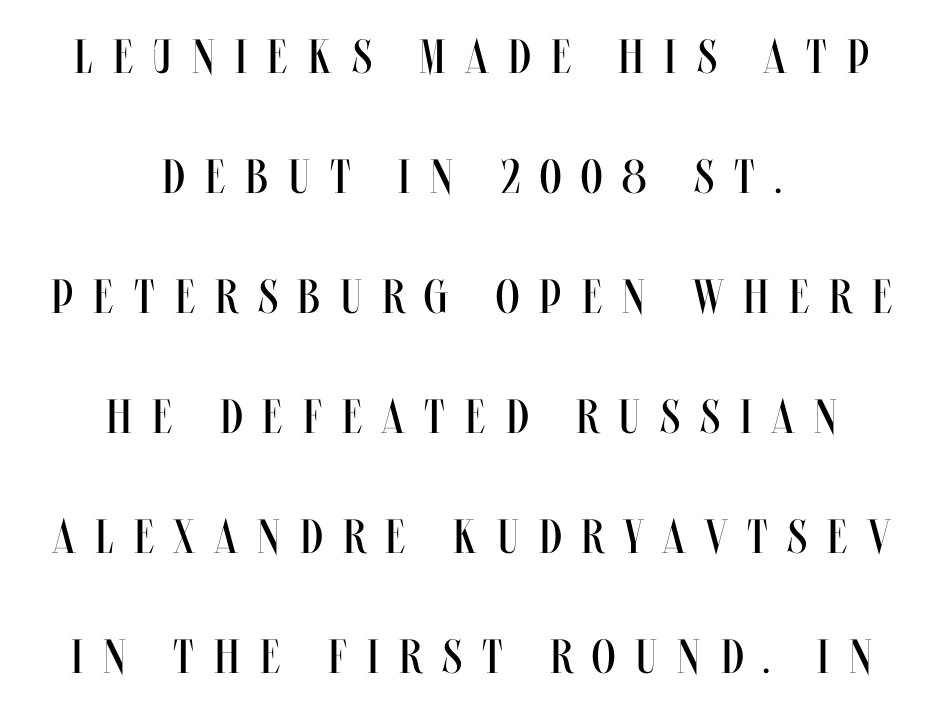
The image shows 48 px regular-weight, condensed type, upright; set centered, loose line spacing (2.5x), unusually wide letter spacing (+0.42 em), not underlined; medium stroke contrast and a large x-height.
